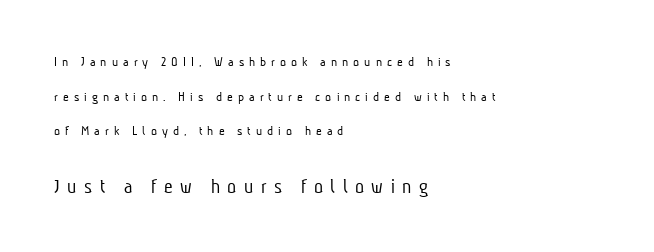
Q: Is the text bold? A: No.
Q: Is the text underlined? A: No.
Q: How is the paragraph aligned? A: Left-aligned.
Q: Is the spacing between letters normal or unusually wide? A: Unusually wide.
Q: Is the spacing between lines tight, normal or loose? A: Loose.
Q: Which block of text is set in a larger size, the first (top) or the second (bottom)? A: The second (bottom) one.
